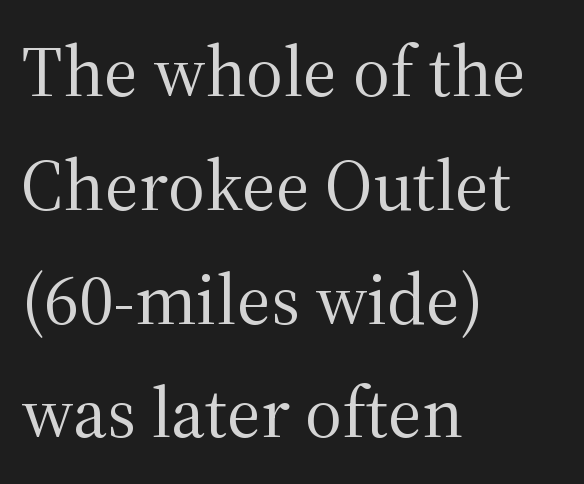
{"serif": "yes", "italic": "no", "bold": "no", "weight": "regular", "width": "normal", "stroke_contrast": "medium", "x_height": "medium", "monospaced": "no", "underline": "no", "align": "left", "line_spacing": "normal", "line_spacing_ratio": 1.58, "letter_spacing": "normal", "letter_spacing_em": 0.0, "glyph_px": 72}
